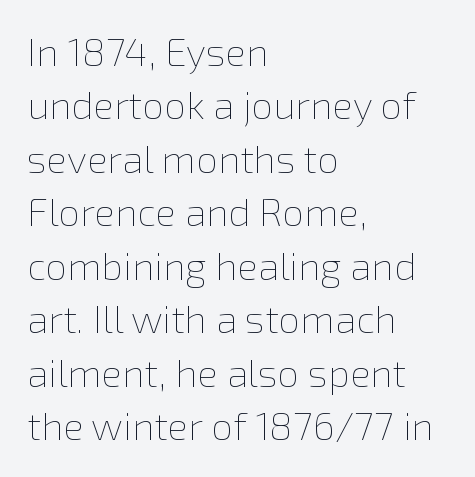
Style check: upright. The gaps between neighbouring characters are ordinary and unremarkable. Weight: not bold — regular or lighter. Nobody drew a line under any word here.
